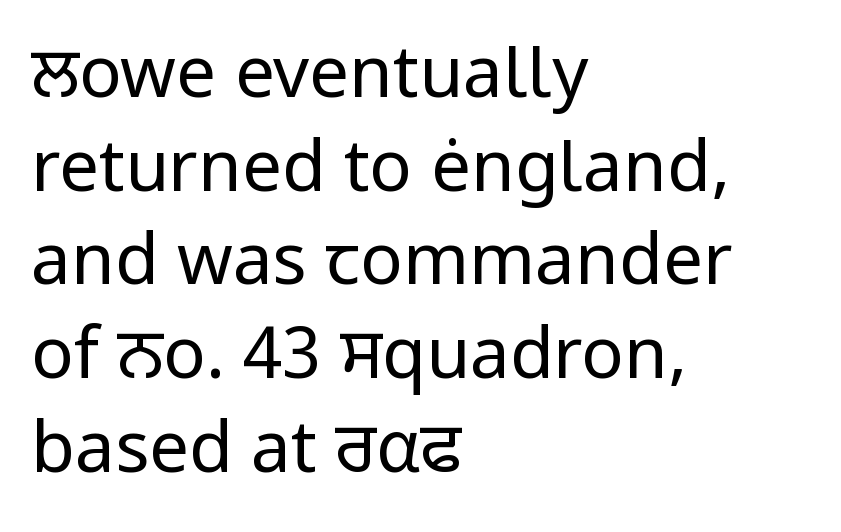
{"serif": "no", "italic": "no", "bold": "no", "weight": "regular", "width": "normal", "stroke_contrast": "low", "x_height": "medium", "monospaced": "no", "underline": "no", "align": "left", "line_spacing": "normal", "line_spacing_ratio": 1.32, "letter_spacing": "normal", "letter_spacing_em": 0.0, "glyph_px": 71}
